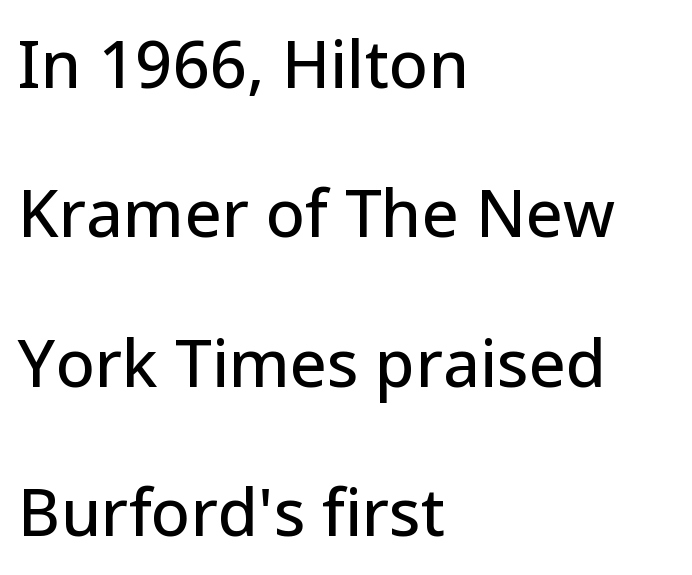
{"serif": "no", "italic": "no", "width": "normal", "stroke_contrast": "low", "x_height": "medium", "monospaced": "no", "underline": "no", "align": "left", "line_spacing": "loose", "line_spacing_ratio": 2.3, "letter_spacing": "normal", "letter_spacing_em": 0.0, "glyph_px": 65}
